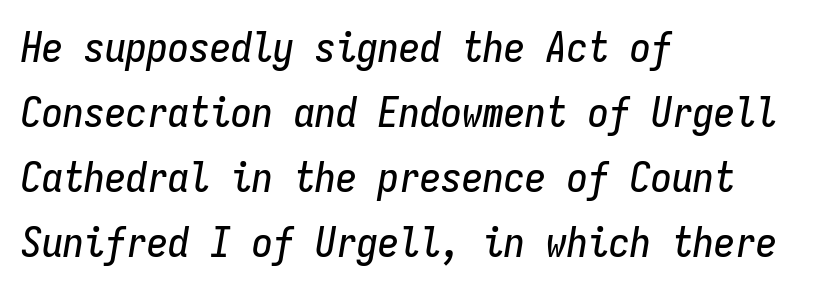
Q: Is the text italic (slanted)? A: Yes, it leans right by about 9 degrees.
Q: Is the text underlined? A: No.
Q: How is the paragraph aligned? A: Left-aligned.
Q: Is the spacing between letters normal or unusually wide? A: Normal.
Q: Is the spacing between lines tight, normal or loose? A: Normal.
Q: Width (condensed, normal, or wide)? A: Condensed.
Q: Stroke contrast? A: Low.
Q: x-height? A: Medium.
Q: Monospaced? A: Yes.
